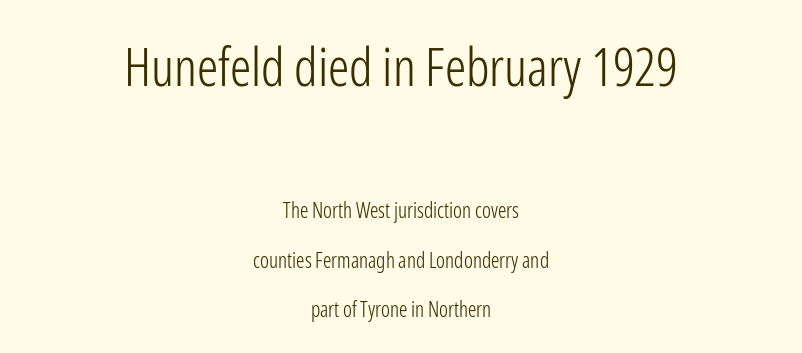
{"serif": "no", "italic": "no", "bold": "no", "weight": "light", "width": "condensed", "stroke_contrast": "low", "x_height": "medium", "monospaced": "no", "underline": "no", "align": "center", "line_spacing": "loose", "line_spacing_ratio": 2.34, "letter_spacing": "normal", "letter_spacing_em": 0.0, "larger_block": "first", "size_ratio": 2.52, "glyph_px": 53}
